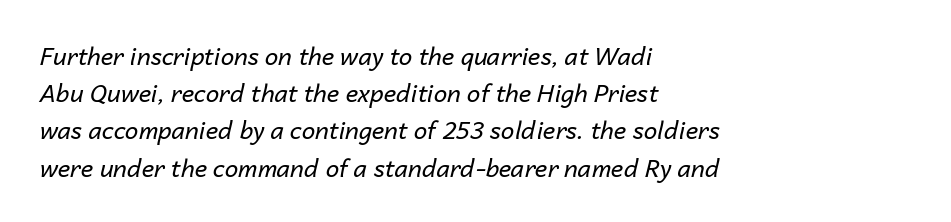
The passage shown is not bold in any degree. The tracking reads as untouched default to a designer's eye. Horizontally, the lines are justified to the leading edge only. Students, observe: this is what conventionally led text looks like.
